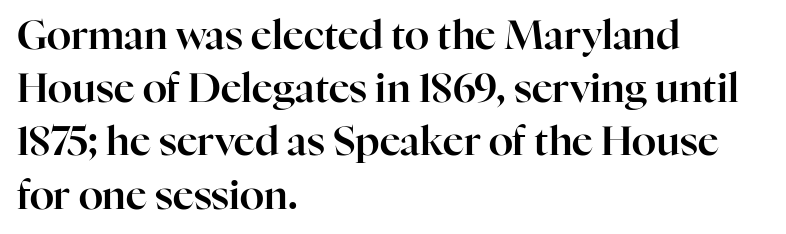
The image shows 40 px serif type, upright; set left-aligned, normal line spacing (1.33x), normal letter spacing, not underlined; high stroke contrast and a medium x-height.
